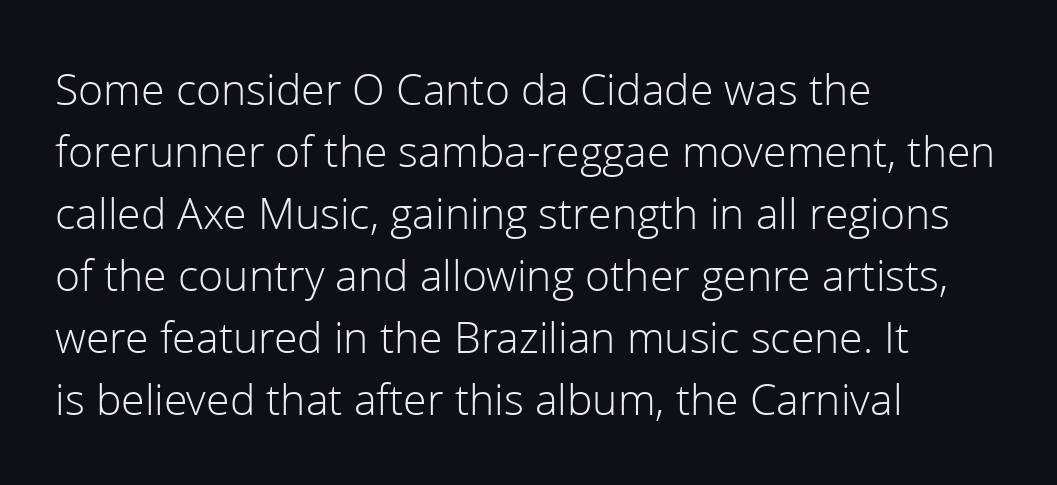
Vertically, the passage feels balanced, rows spaced as you'd expect. Each word holds together tightly as a unit, with standard inter-letter gaps. The letters carry no serifs — their stems end cleanly without finishing strokes. When letters stand straight like this, we call the style roman or upright.
